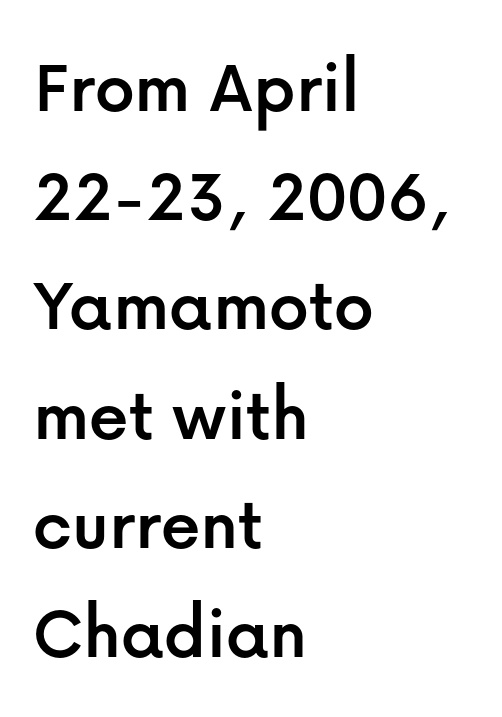
{"serif": "no", "italic": "no", "width": "normal", "stroke_contrast": "low", "x_height": "medium", "monospaced": "no", "underline": "no", "align": "left", "line_spacing": "normal", "line_spacing_ratio": 1.4, "letter_spacing": "normal", "letter_spacing_em": 0.0, "glyph_px": 78}
